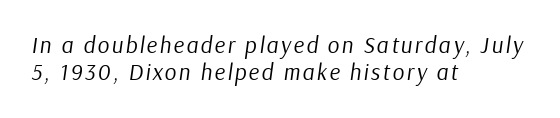
{"italic": "yes", "lean": "right", "slant_degrees": 9, "bold": "no", "underline": "no", "align": "left", "line_spacing_ratio": 1.18, "glyph_px": 23}
